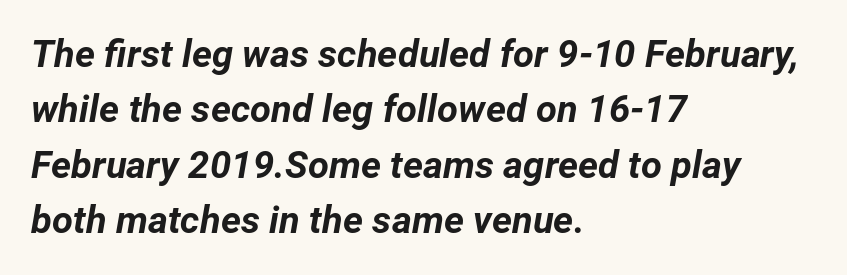
The image shows 38 px bold type, italic (leaning right); set left-aligned, normal line spacing (1.46x), normal letter spacing, not underlined; low stroke contrast and a medium x-height.
